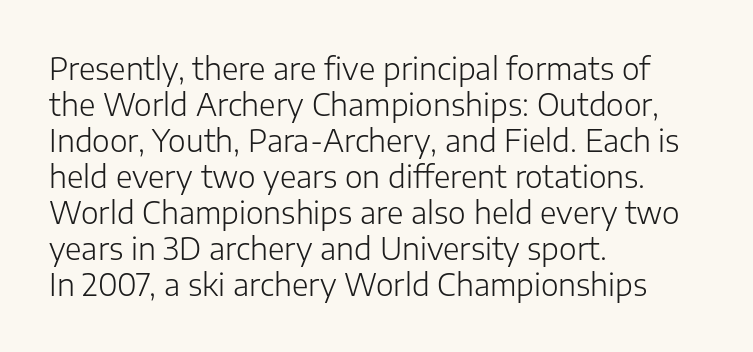
Q: Is the text bold? A: No.
Q: Is the text italic (slanted)? A: No, it is upright.
Q: Is the typeface a serif or a sans-serif typeface? A: Sans-serif.
Q: Is the text underlined? A: No.
Q: How is the paragraph aligned? A: Left-aligned.
Q: Is the spacing between letters normal or unusually wide? A: Normal.
Q: Width (condensed, normal, or wide)? A: Normal.
Q: Stroke contrast? A: Low.
Q: x-height? A: Medium.
Q: Monospaced? A: No.
